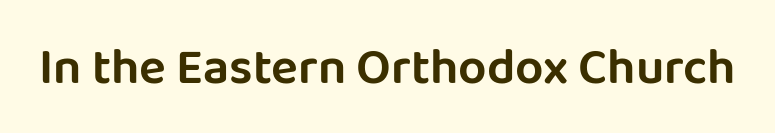
{"serif": "no", "italic": "no", "width": "normal", "stroke_contrast": "low", "x_height": "large", "monospaced": "no", "underline": "no", "letter_spacing": "normal", "letter_spacing_em": 0.0, "glyph_px": 50}
